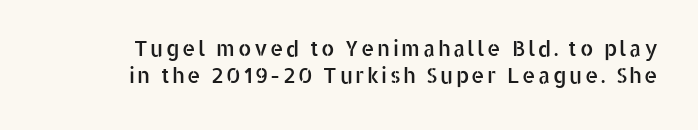
Vertical spacing — default. If you drew a line through each stem, it would be perfectly vertical. Descenders are the only things crossing below the line.
